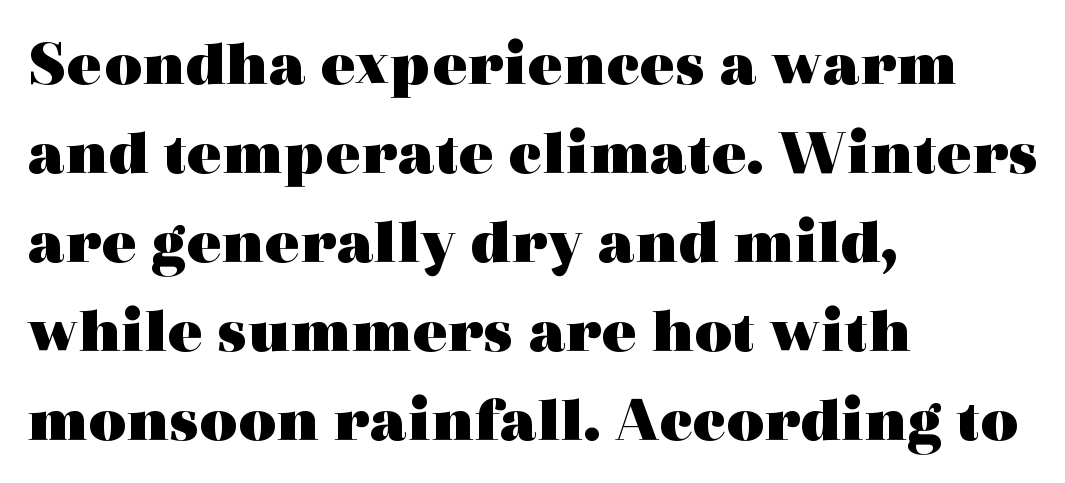
The image shows 65 px heavy, wide serif type, upright; set left-aligned, normal line spacing (1.37x), normal letter spacing, not underlined; a medium x-height.
